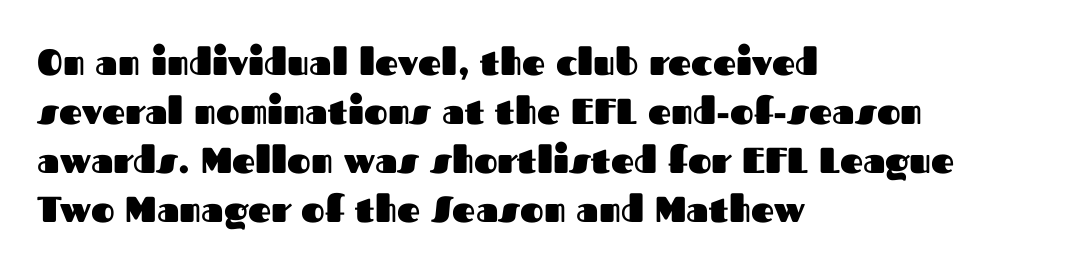
Q: Is the text bold? A: Yes.
Q: Is the text italic (slanted)? A: No, it is upright.
Q: Is the typeface a serif or a sans-serif typeface? A: Sans-serif.
Q: Is the text underlined? A: No.
Q: How is the paragraph aligned? A: Left-aligned.
Q: Is the spacing between letters normal or unusually wide? A: Normal.
Q: Is the spacing between lines tight, normal or loose? A: Normal.
Q: Width (condensed, normal, or wide)? A: Normal.
Q: Stroke contrast? A: Medium.
Q: x-height? A: Medium.
Q: Monospaced? A: No.
